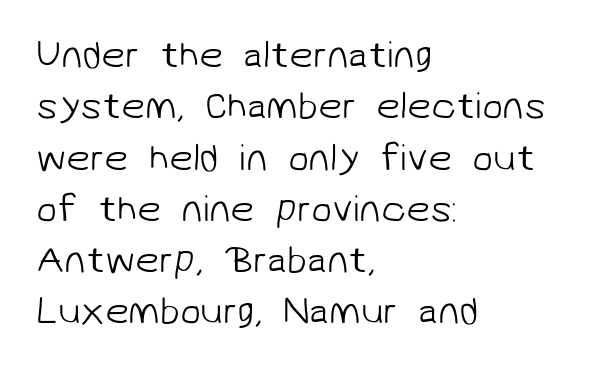
{"serif": "no", "bold": "no", "weight": "light", "width": "normal", "stroke_contrast": "low", "x_height": "medium", "monospaced": "no", "underline": "no", "align": "left", "line_spacing": "normal", "line_spacing_ratio": 1.35, "letter_spacing": "normal", "letter_spacing_em": 0.0, "glyph_px": 38}
